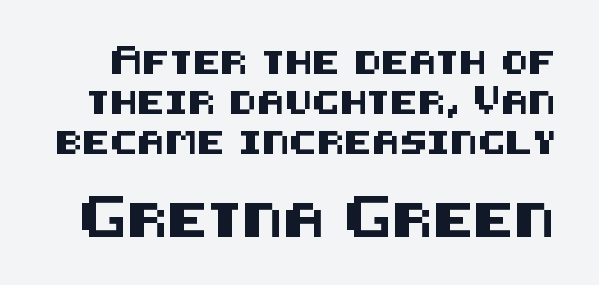
{"serif": "no", "italic": "no", "width": "normal", "stroke_contrast": "medium", "x_height": "large", "underline": "no", "line_spacing_ratio": 1.75, "letter_spacing": "normal", "letter_spacing_em": 0.0, "larger_block": "second", "size_ratio": 1.48, "glyph_px": 34}
